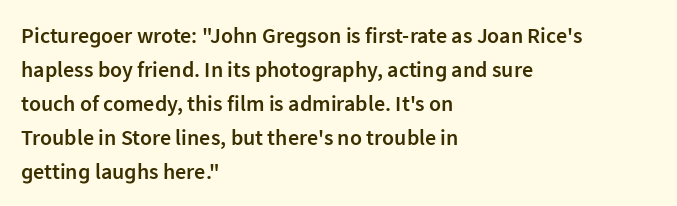
The image shows 22 px text type, upright; set left-aligned, normal line spacing (1.54x), normal letter spacing, not underlined.
